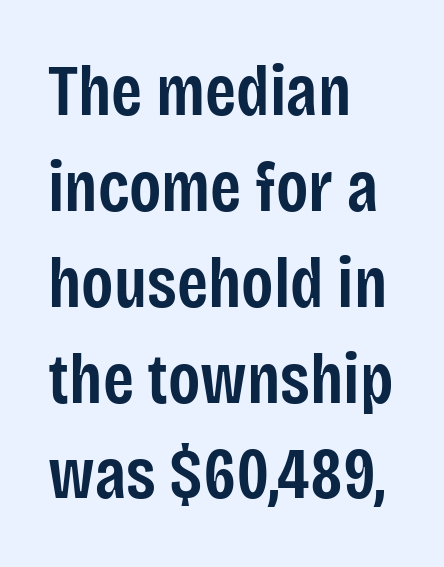
The rendering uses a semibold face; strokes are thickened but not to full bold. The type is set solid horizontally, with unmodified tracking. Line beginnings align vertically; line endings do not. The area under the type is left untouched.
